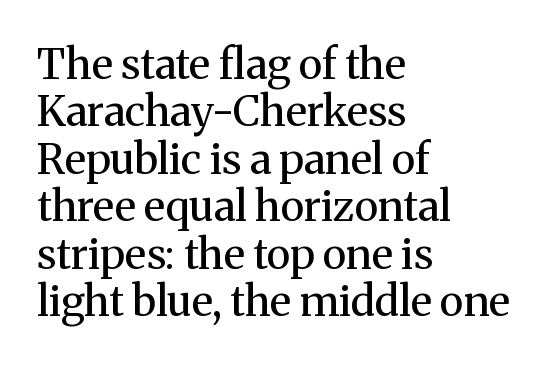
Q: Is the text bold? A: No.
Q: Is the text italic (slanted)? A: No, it is upright.
Q: Is the typeface a serif or a sans-serif typeface? A: Serif.
Q: Is the text underlined? A: No.
Q: How is the paragraph aligned? A: Left-aligned.
Q: Is the spacing between letters normal or unusually wide? A: Normal.
Q: Is the spacing between lines tight, normal or loose? A: Tight.
Q: Width (condensed, normal, or wide)? A: Normal.
Q: Stroke contrast? A: Medium.
Q: x-height? A: Medium.
Q: Monospaced? A: No.
